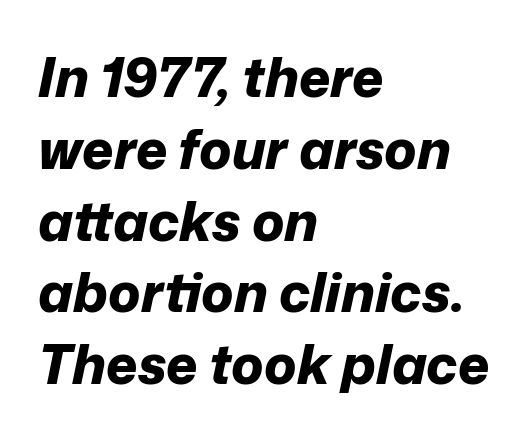
{"italic": "yes", "lean": "right", "slant_degrees": 12, "bold": "yes", "weight": "bold", "width": "normal", "stroke_contrast": "low", "x_height": "medium", "monospaced": "no", "underline": "no", "align": "left", "line_spacing": "normal", "line_spacing_ratio": 1.33, "letter_spacing": "normal", "letter_spacing_em": 0.0, "glyph_px": 54}
